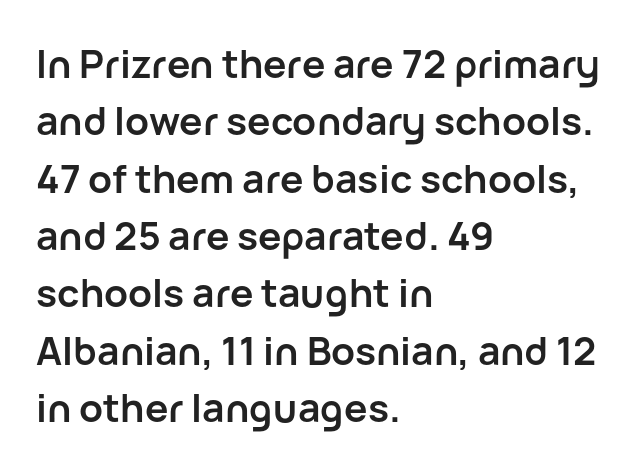
{"serif": "no", "italic": "no", "bold": "yes", "weight": "semibold", "width": "normal", "stroke_contrast": "low", "x_height": "medium", "monospaced": "no", "underline": "no", "align": "left", "line_spacing": "normal", "line_spacing_ratio": 1.47, "letter_spacing": "normal", "letter_spacing_em": 0.0, "glyph_px": 39}
